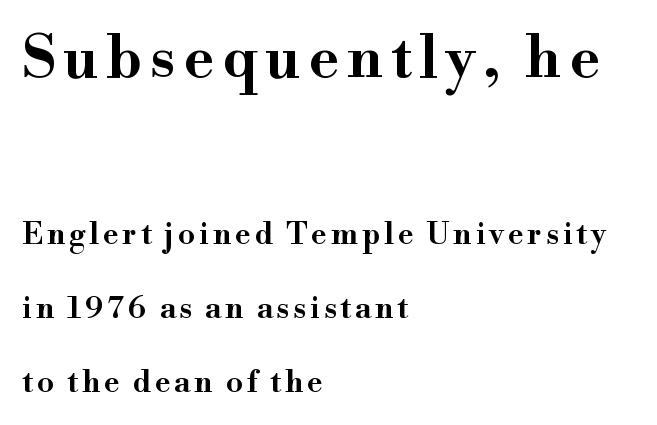
Letterform terminals end in serifs throughout the passage. A typesetter would call this proportional, since set widths differ per character. The words here are not underlined. A roman cut, with each character standing at attention. A classic flush-left, rag-right setting is used for this passage.
